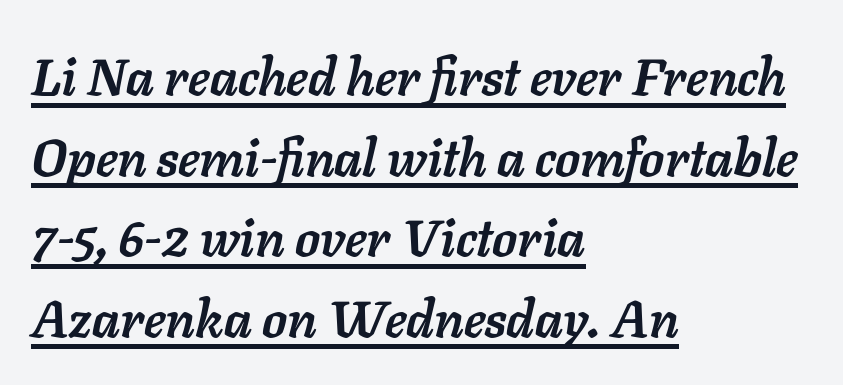
{"italic": "yes", "lean": "right", "slant_degrees": 11, "bold": "yes", "weight": "semibold", "width": "normal", "stroke_contrast": "low", "x_height": "medium", "monospaced": "no", "underline": "yes", "align": "left", "line_spacing": "normal", "line_spacing_ratio": 1.58, "letter_spacing": "normal", "letter_spacing_em": 0.0, "glyph_px": 51}
